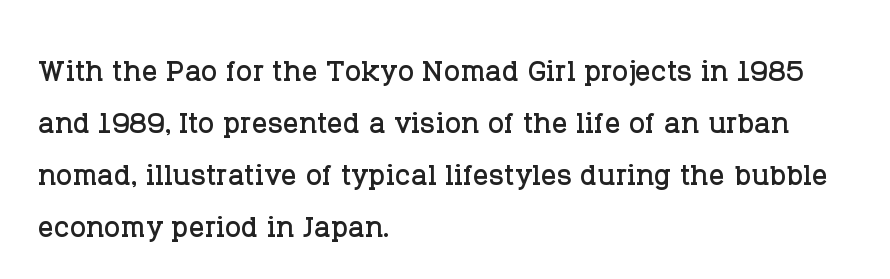
The image shows 39 px serif type, upright; set left-aligned, normal line spacing (1.33x), normal letter spacing, not underlined; low stroke contrast and a large x-height.
